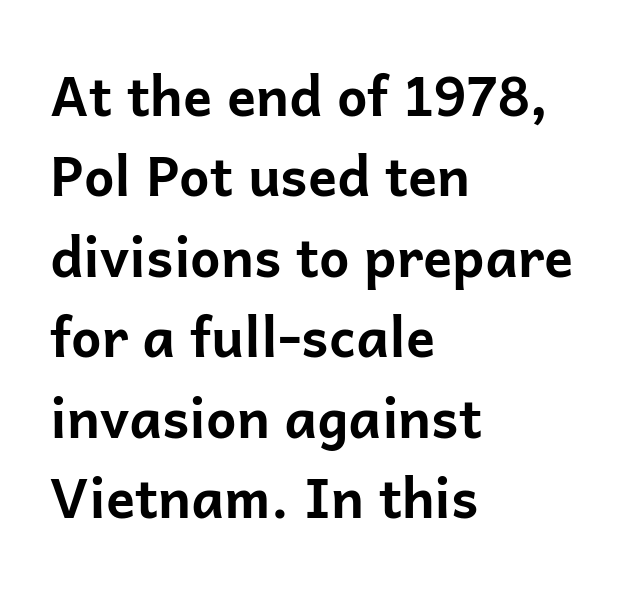
The image shows 54 px bold sans-serif type, upright; set left-aligned, normal line spacing (1.49x), normal letter spacing, not underlined; low stroke contrast and a medium x-height.
